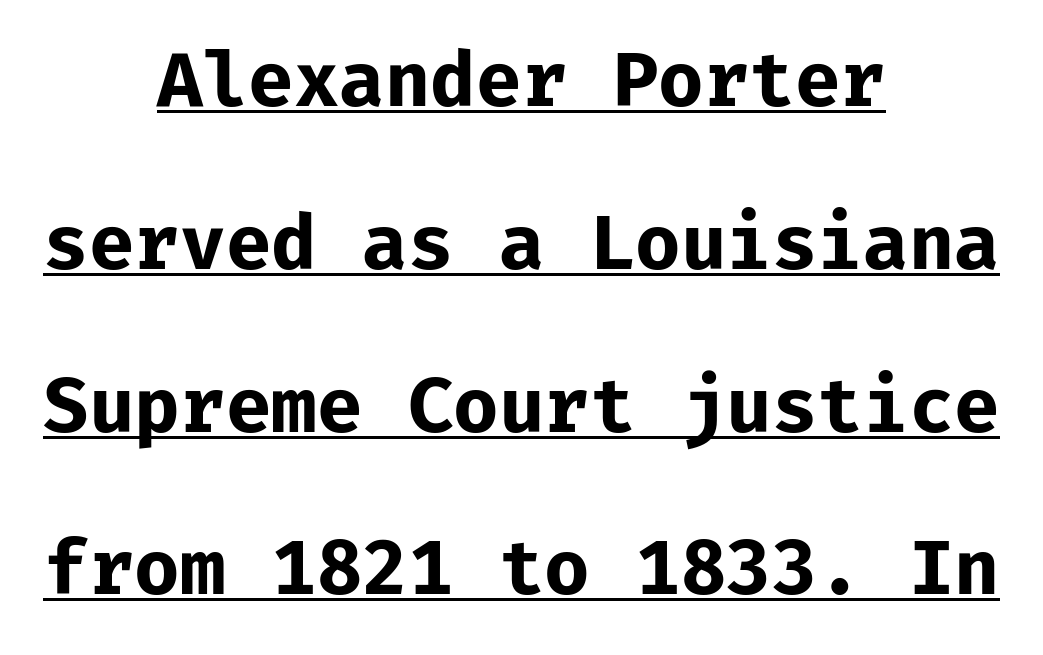
A centered setting, common on invitations and titles, is used for this passage. Every letter is thick-stroked: bold, no question. Here the designer chose a console-style face with uniform glyph widths. Regarding leading, the lines here are spaced well apart.
